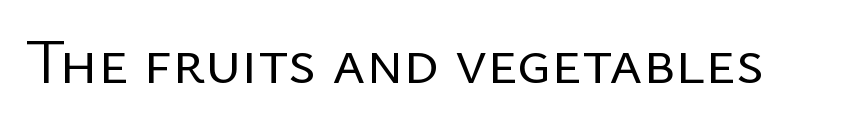
The image shows 63 px regular-weight sans-serif type, upright; set normal letter spacing, not underlined; low stroke contrast and a medium x-height.
